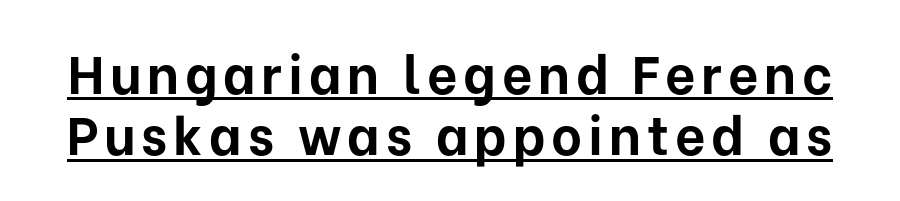
The image shows 53 px bold sans-serif type, upright; set line spacing 1.16x, underlined; low stroke contrast and a medium x-height.
